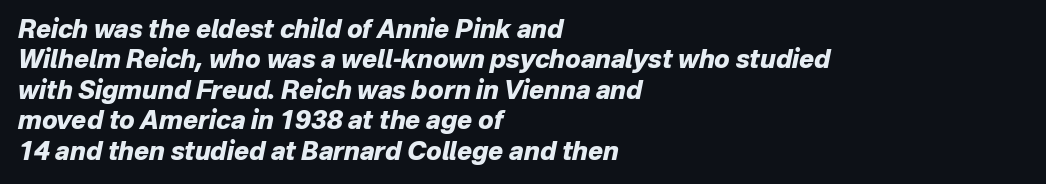
The image shows 25 px bold type, italic (leaning right); set left-aligned, line spacing 1.22x, normal letter spacing, not underlined.
